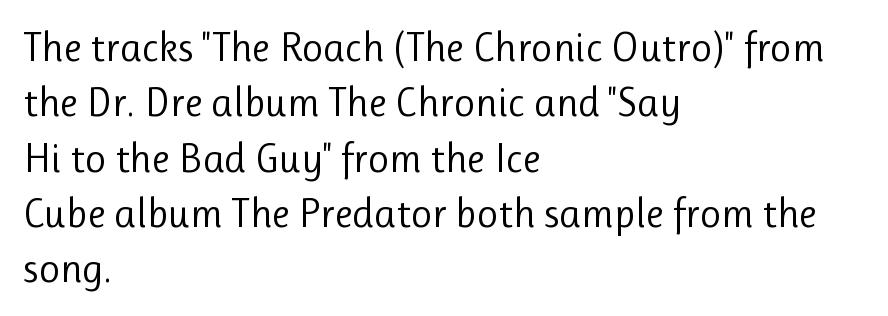
Does the copy run flush right? No — it runs flush left. The rendering uses natural spacing where letterforms have individual widths. The characters are drawn with everyday or finer stroke widths. Here the glyphs are tracked normally, forming tight word shapes.
